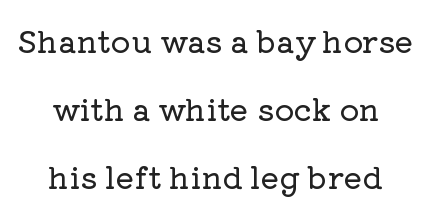
A roman cut, with each character standing at attention. Spacing verdict: proportional, widths tailored to each character. The type family on display is of the serif kind. The gap between lines stays unmarked. The block of text is sparse from top to bottom, with ample space between rows.
